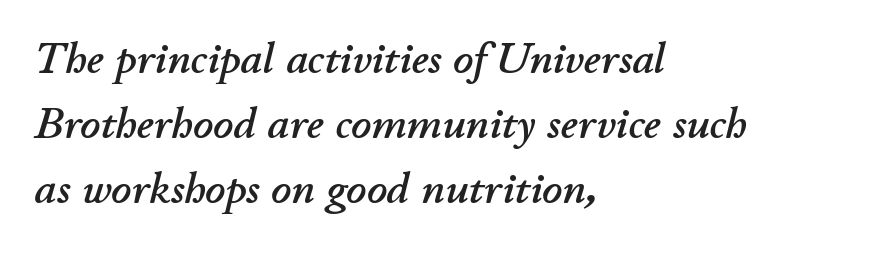
{"italic": "yes", "lean": "right", "slant_degrees": 11, "width": "normal", "stroke_contrast": "low", "x_height": "small", "monospaced": "no", "underline": "no", "align": "left", "line_spacing": "normal", "line_spacing_ratio": 1.48, "letter_spacing": "normal", "letter_spacing_em": 0.0, "glyph_px": 44}
